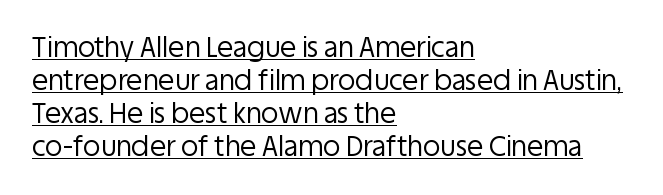
{"italic": "no", "bold": "no", "underline": "yes", "align": "left", "line_spacing_ratio": 1.22, "letter_spacing": "normal", "letter_spacing_em": 0.0, "glyph_px": 27}
